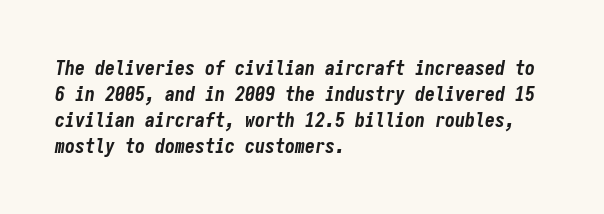
When letters slant like this, we call the style italic. The rendering uses a moderate line-height, typical for paragraphs. Strokes here are thick enough to call this a true bold. Characters follow at the spacing the type designer built in.
